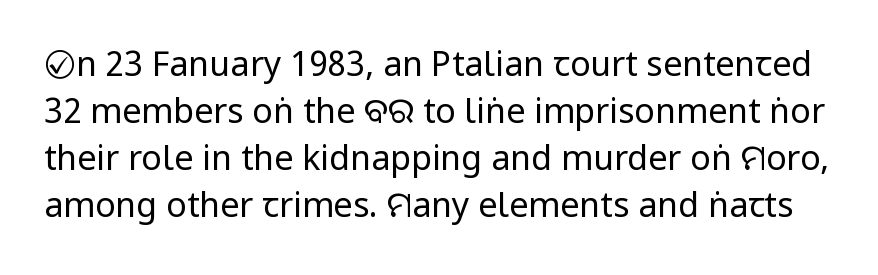
Think of a printed novel: that variable character pitch is what you see here. Tracking here is standard; glyphs follow each other at the usual distance. The typeface chosen for these lines omits serifs. The passage shown stacks its lines at a standard gap. Notice how the stems are strictly vertical — no italics here. The strokes carry an ordinary text weight at most.
